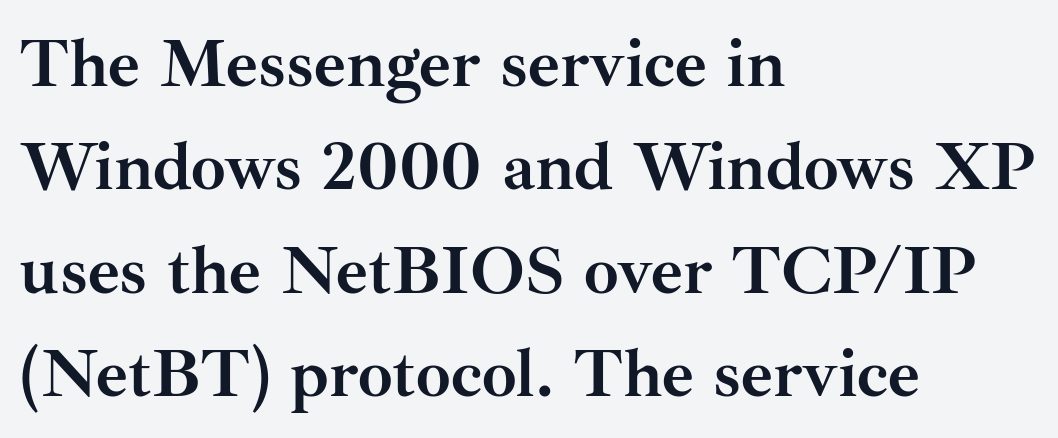
{"serif": "yes", "italic": "no", "bold": "yes", "weight": "semibold", "width": "normal", "stroke_contrast": "medium", "x_height": "small", "monospaced": "no", "underline": "no", "align": "left", "line_spacing": "normal", "line_spacing_ratio": 1.5, "letter_spacing": "normal", "letter_spacing_em": 0.0, "glyph_px": 69}
